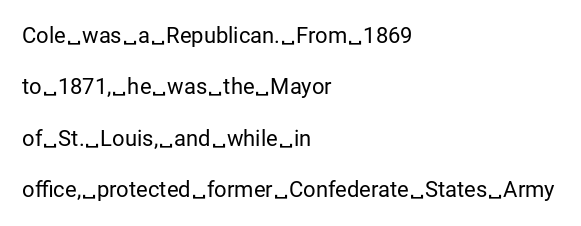
{"italic": "no", "bold": "no", "underline": "no", "align": "left", "line_spacing": "loose", "line_spacing_ratio": 2.34, "letter_spacing": "normal", "letter_spacing_em": 0.0, "glyph_px": 22}
